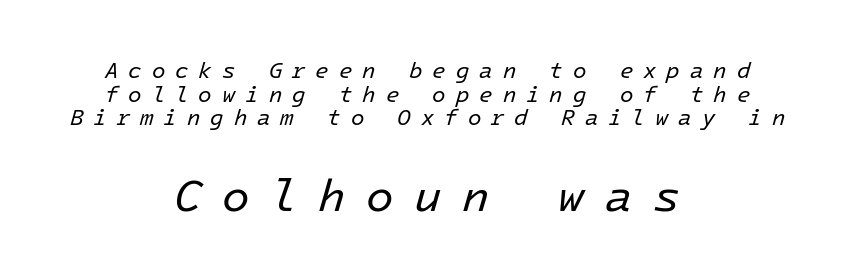
The words here are not underlined. Emphasis-style slanted type is in use. Reading top to bottom, the characters get bigger at the block break. Horizontal bands of white between lines are thin slivers.
